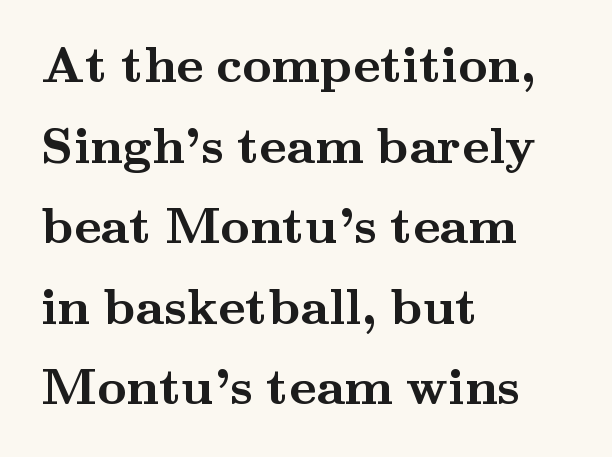
{"serif": "yes", "italic": "no", "bold": "yes", "weight": "semibold", "width": "wide", "stroke_contrast": "medium", "x_height": "small", "monospaced": "no", "underline": "no", "align": "left", "line_spacing": "normal", "line_spacing_ratio": 1.58, "letter_spacing": "normal", "letter_spacing_em": 0.0, "glyph_px": 51}
